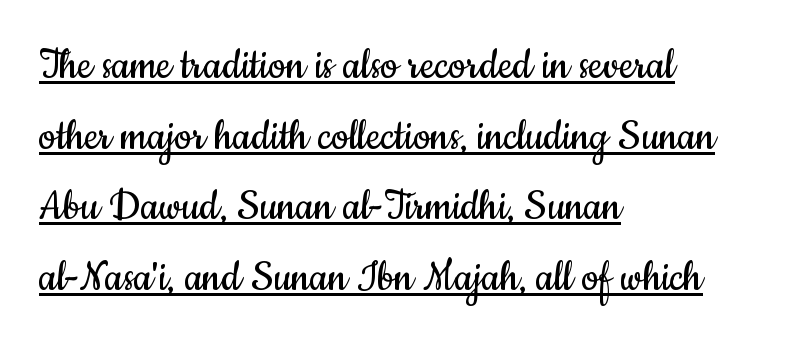
Q: Is the text bold? A: No.
Q: Is the text italic (slanted)? A: Yes.
Q: Is the typeface a serif or a sans-serif typeface? A: Sans-serif.
Q: Is the text underlined? A: Yes.
Q: How is the paragraph aligned? A: Left-aligned.
Q: Is the spacing between letters normal or unusually wide? A: Normal.
Q: Is the spacing between lines tight, normal or loose? A: Normal.
Q: Width (condensed, normal, or wide)? A: Condensed.
Q: Stroke contrast? A: Low.
Q: x-height? A: Small.
Q: Monospaced? A: No.
